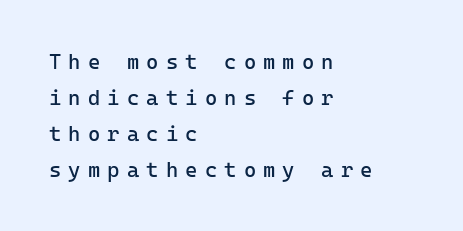
{"italic": "no", "bold": "no", "underline": "no", "align": "left", "line_spacing_ratio": 1.71, "letter_spacing": "wide", "letter_spacing_em": 0.34, "glyph_px": 21}
